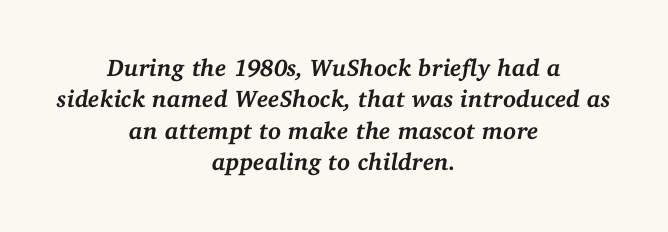
Q: Is the text bold? A: Yes.
Q: Is the text italic (slanted)? A: Yes, it leans right by about 11 degrees.
Q: Is the text underlined? A: No.
Q: How is the paragraph aligned? A: Centered.
Q: Is the spacing between letters normal or unusually wide? A: Normal.
Q: Is the spacing between lines tight, normal or loose? A: Normal.
